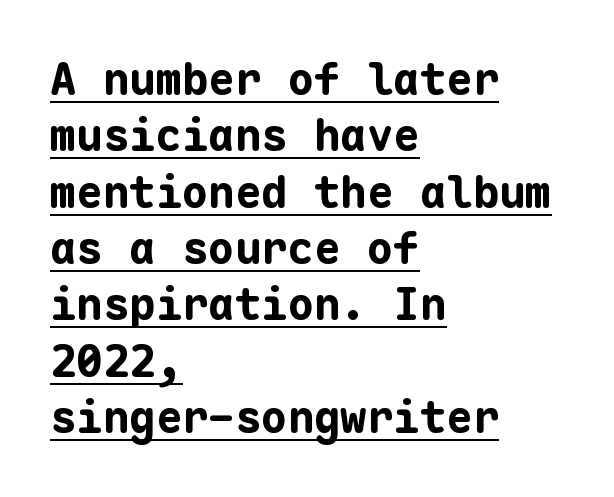
Q: Is the text bold? A: Yes.
Q: Is the text italic (slanted)? A: No, it is upright.
Q: Is the typeface a serif or a sans-serif typeface? A: Sans-serif.
Q: Is the text underlined? A: Yes.
Q: How is the paragraph aligned? A: Left-aligned.
Q: Is the spacing between letters normal or unusually wide? A: Normal.
Q: Is the spacing between lines tight, normal or loose? A: Normal.
Q: Width (condensed, normal, or wide)? A: Normal.
Q: Stroke contrast? A: Low.
Q: x-height? A: Medium.
Q: Monospaced? A: Yes.
